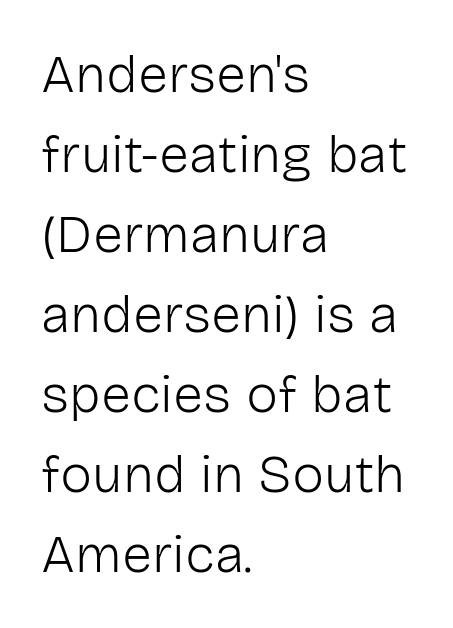
Q: Is the text bold? A: No.
Q: Is the text italic (slanted)? A: No, it is upright.
Q: Is the typeface a serif or a sans-serif typeface? A: Sans-serif.
Q: Is the text underlined? A: No.
Q: How is the paragraph aligned? A: Left-aligned.
Q: Is the spacing between letters normal or unusually wide? A: Normal.
Q: Is the spacing between lines tight, normal or loose? A: Normal.
Q: Width (condensed, normal, or wide)? A: Normal.
Q: Stroke contrast? A: Low.
Q: x-height? A: Medium.
Q: Monospaced? A: No.
